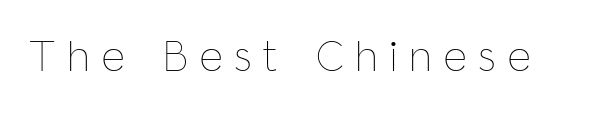
{"italic": "no", "bold": "no", "weight": "thin", "width": "condensed", "stroke_contrast": "low", "x_height": "medium", "monospaced": "no", "underline": "no", "letter_spacing": "wide", "letter_spacing_em": 0.29, "glyph_px": 45}
